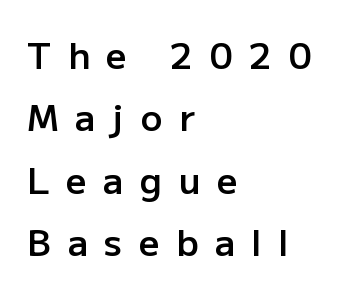
Serifs: no, the terminals of the letterforms are clean. Tracking value appears strongly positive — letters spread wide. This rendering features lettering with no underline. The typography opts for an upright posture over an oblique one. The passage shown is semibold, sitting just below true bold. The rendering anchors every line to the left-hand side.
